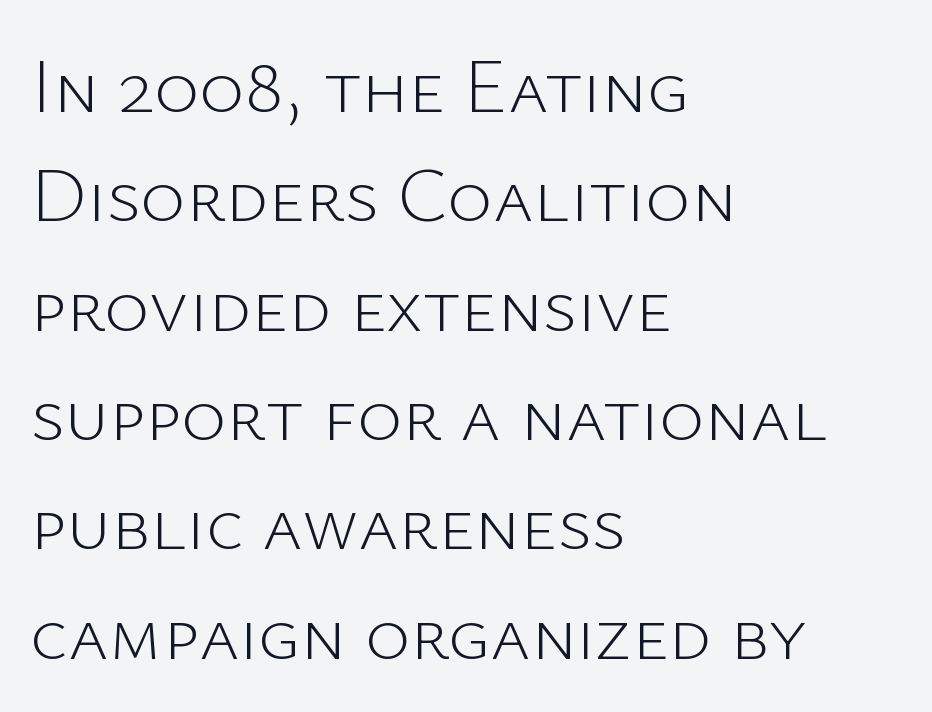
The image shows 77 px light sans-serif type, upright; set left-aligned, normal line spacing (1.42x), normal letter spacing, not underlined; low stroke contrast and a medium x-height.
